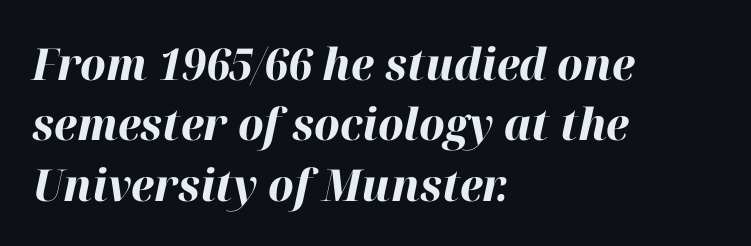
Q: Is the text bold? A: Yes.
Q: Is the text italic (slanted)? A: Yes, it leans right by about 12 degrees.
Q: Is the text underlined? A: No.
Q: How is the paragraph aligned? A: Left-aligned.
Q: Is the spacing between letters normal or unusually wide? A: Normal.
Q: Is the spacing between lines tight, normal or loose? A: Normal.
Q: Width (condensed, normal, or wide)? A: Normal.
Q: Stroke contrast? A: High.
Q: x-height? A: Medium.
Q: Monospaced? A: No.
